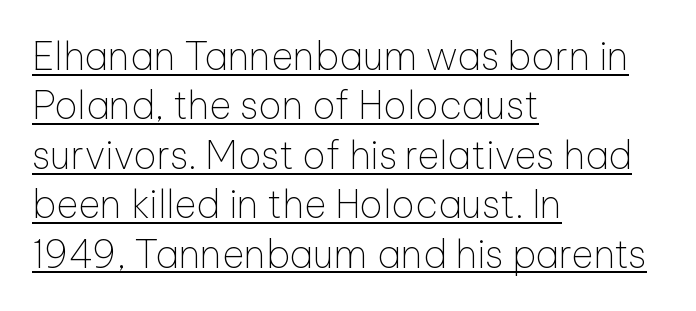
{"serif": "no", "italic": "no", "bold": "no", "weight": "thin", "width": "normal", "stroke_contrast": "low", "x_height": "medium", "monospaced": "no", "underline": "yes", "align": "left", "line_spacing": "normal", "line_spacing_ratio": 1.3, "letter_spacing": "normal", "letter_spacing_em": 0.0, "glyph_px": 38}
